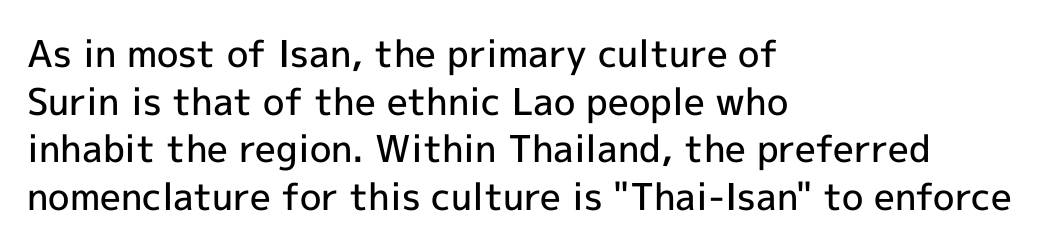
{"serif": "no", "italic": "no", "bold": "semi", "weight": "semibold", "width": "normal", "x_height": "medium", "monospaced": "no", "underline": "no", "align": "left", "line_spacing": "normal", "line_spacing_ratio": 1.29, "letter_spacing": "normal", "letter_spacing_em": 0.0, "glyph_px": 37}
